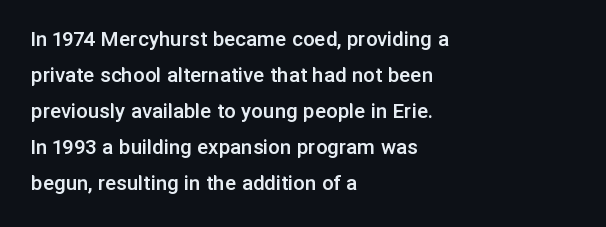
The image shows 23 px text type, upright; set left-aligned, normal line spacing (1.57x), normal letter spacing, not underlined.
